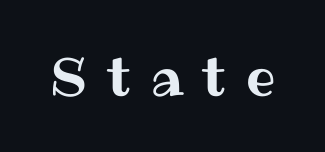
{"italic": "no", "width": "normal", "stroke_contrast": "medium", "x_height": "medium", "monospaced": "no", "underline": "no", "letter_spacing": "wide", "letter_spacing_em": 0.38, "glyph_px": 52}
